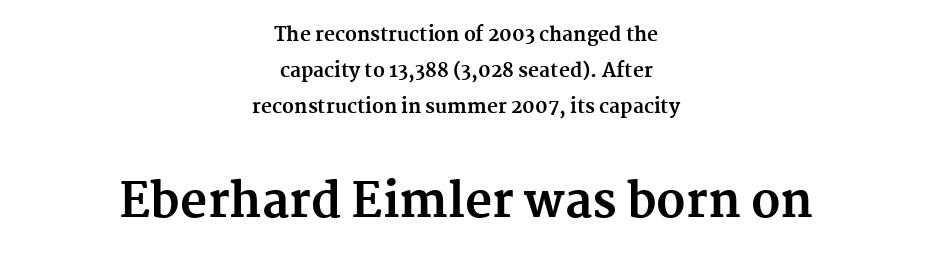
The image shows 47 px bold serif type, upright; set centered, line spacing 1.89x, normal letter spacing, not underlined; the second (bottom) block is 2.47x larger; medium stroke contrast and a medium x-height.
